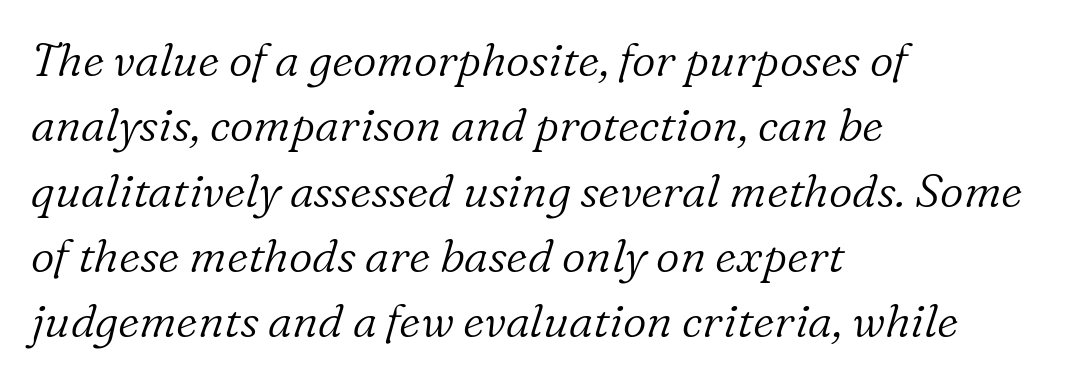
Reading down the block, your eye returns to a fixed left position each line. A typesetter would mark this as italic. Each letter keeps its own natural width here, so spacing adapts to shape. A normal amount of white space separates one row of letters from the next. These lines keep a tight, regular rhythm from letter to letter. On a weight scale, this lands at 450 or below.
